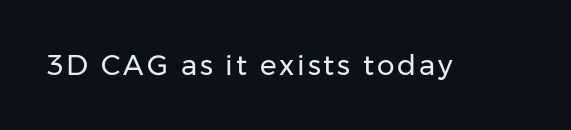
Q: Is the text bold? A: No.
Q: Is the text italic (slanted)? A: No, it is upright.
Q: Is the typeface a serif or a sans-serif typeface? A: Sans-serif.
Q: Is the text underlined? A: No.
Q: Width (condensed, normal, or wide)? A: Normal.
Q: Stroke contrast? A: Low.
Q: x-height? A: Medium.
Q: Monospaced? A: No.
